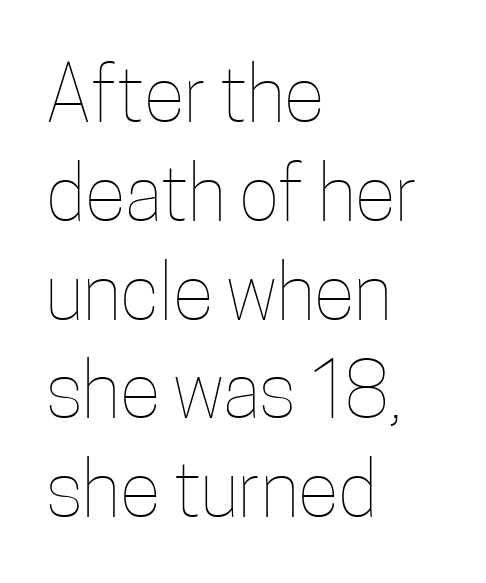
{"italic": "no", "bold": "no", "weight": "thin", "width": "condensed", "stroke_contrast": "low", "x_height": "medium", "monospaced": "no", "underline": "no", "align": "left", "line_spacing": "normal", "line_spacing_ratio": 1.3, "letter_spacing": "normal", "letter_spacing_em": 0.0, "glyph_px": 76}
